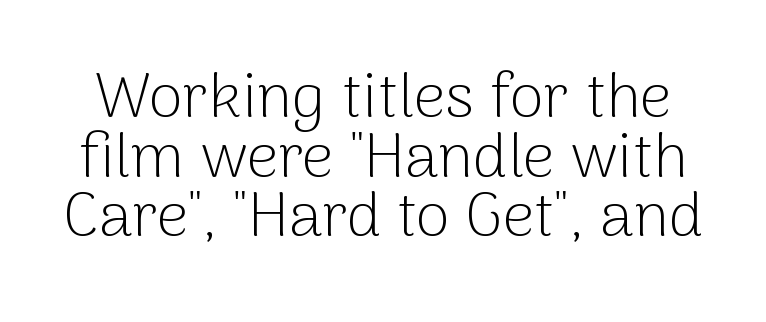
A typesetter would call this proportional, since set widths differ per character. Serif or sans? Sans — the stroke terminals are bare. Any mark beneath the type? The region is blank. Tightly led — the rows are bunched. Summary of weight: not heavy and not bold.
